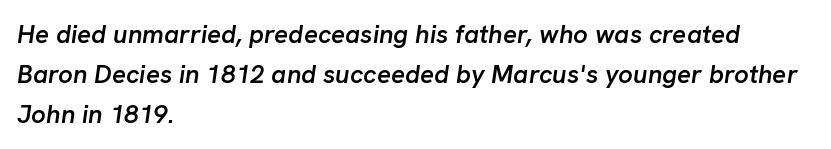
The image shows 26 px text type, italic (leaning right); set left-aligned, normal line spacing (1.54x), normal letter spacing, not underlined.
